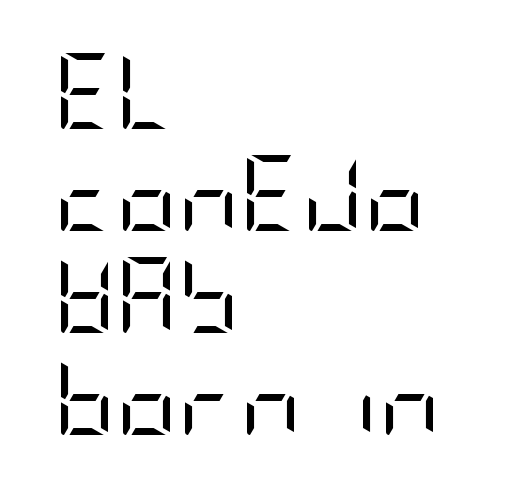
{"serif": "no", "italic": "no", "bold": "no", "weight": "regular", "width": "condensed", "stroke_contrast": "low", "x_height": "large", "underline": "no", "align": "left", "line_spacing": "normal", "line_spacing_ratio": 1.34, "letter_spacing": "normal", "letter_spacing_em": 0.0, "glyph_px": 76}
